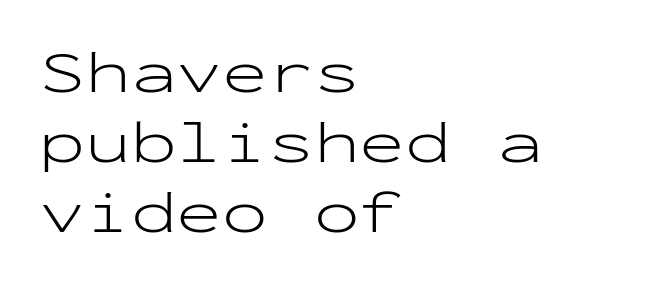
{"serif": "no", "italic": "no", "bold": "no", "weight": "light", "width": "wide", "stroke_contrast": "low", "x_height": "medium", "monospaced": "yes", "underline": "no", "align": "left", "line_spacing": "tight", "line_spacing_ratio": 1.15, "letter_spacing": "normal", "letter_spacing_em": 0.0, "glyph_px": 61}
